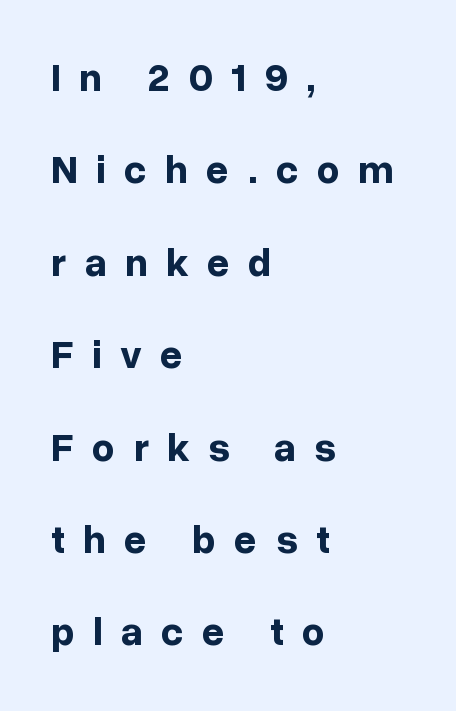
Q: Is the text bold? A: Yes.
Q: Is the text italic (slanted)? A: No, it is upright.
Q: Is the typeface a serif or a sans-serif typeface? A: Sans-serif.
Q: Is the text underlined? A: No.
Q: How is the paragraph aligned? A: Left-aligned.
Q: Is the spacing between letters normal or unusually wide? A: Unusually wide.
Q: Is the spacing between lines tight, normal or loose? A: Loose.
Q: Width (condensed, normal, or wide)? A: Normal.
Q: Stroke contrast? A: Low.
Q: x-height? A: Medium.
Q: Monospaced? A: No.
